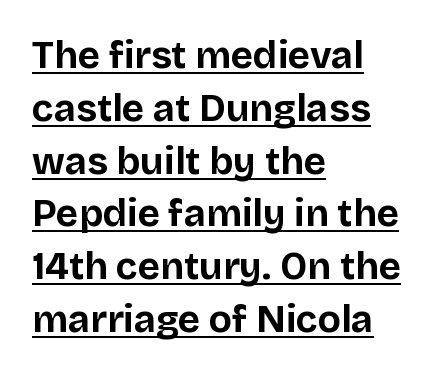
{"serif": "no", "italic": "no", "bold": "yes", "weight": "bold", "width": "normal", "stroke_contrast": "low", "x_height": "large", "monospaced": "no", "underline": "yes", "align": "left", "line_spacing": "normal", "line_spacing_ratio": 1.39, "letter_spacing": "normal", "letter_spacing_em": 0.0, "glyph_px": 38}
